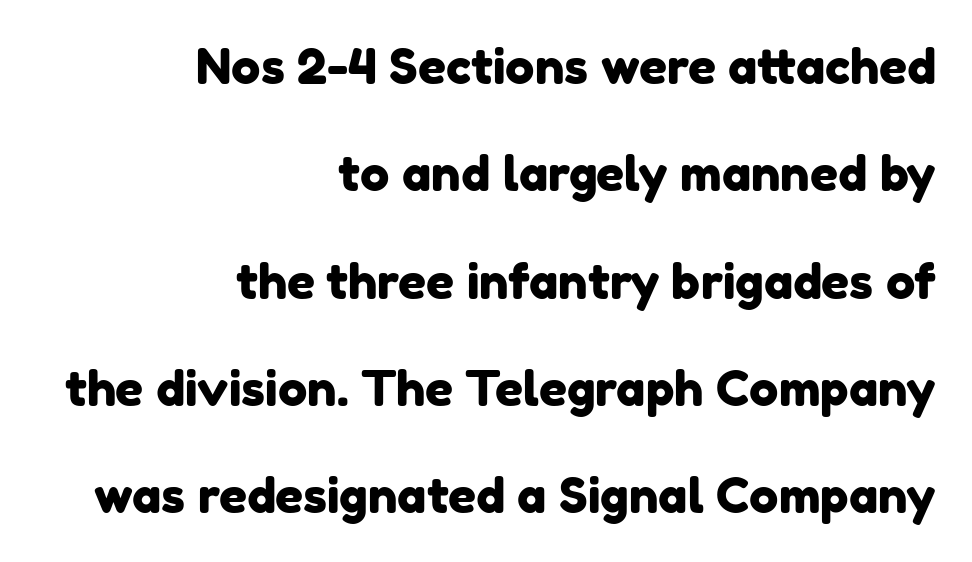
{"serif": "no", "width": "normal", "stroke_contrast": "low", "x_height": "medium", "monospaced": "no", "underline": "no", "align": "right", "line_spacing": "loose", "line_spacing_ratio": 2.19, "letter_spacing": "normal", "letter_spacing_em": 0.0, "glyph_px": 49}
